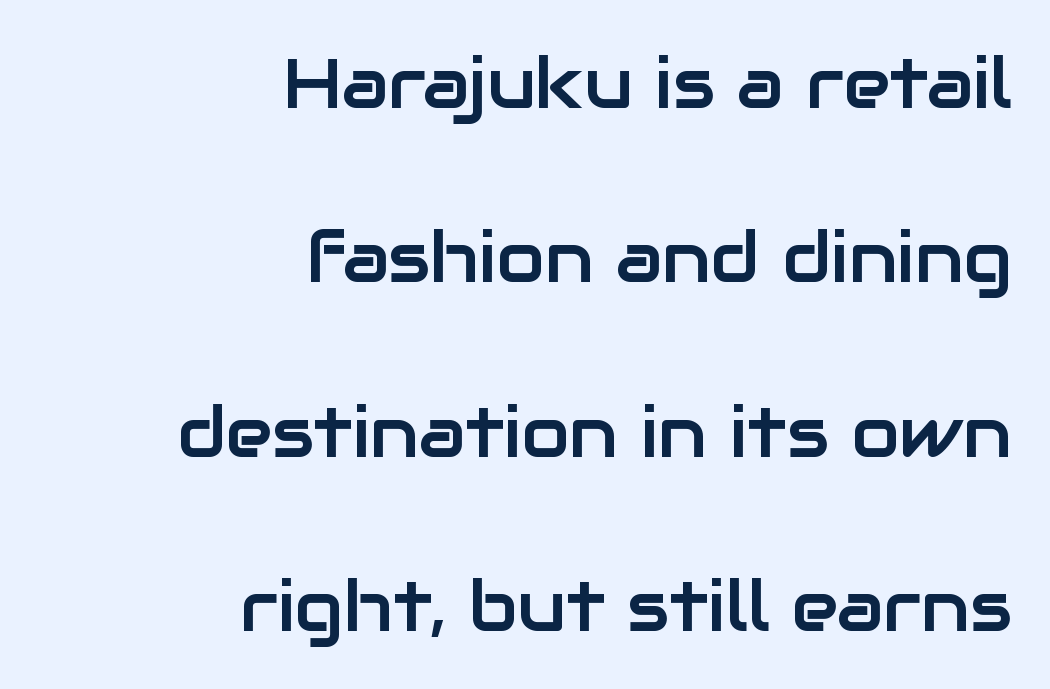
The image shows 70 px sans-serif type, upright; set right-aligned, loose line spacing (2.49x), normal letter spacing, not underlined; low stroke contrast and a medium x-height.
